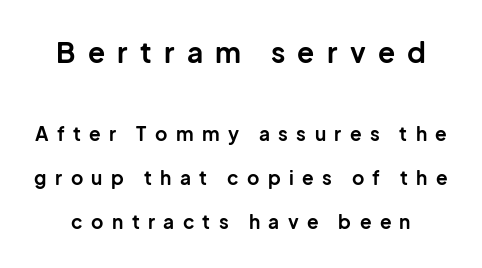
Size hierarchy here favors the leading block over the trailing one. The face used here is proportionally spaced, like ordinary book or web type. This sample uses expanded letter spacing, leaving extra air between glyphs. Quick note: underline off. A typesetter would label this face a sans.
